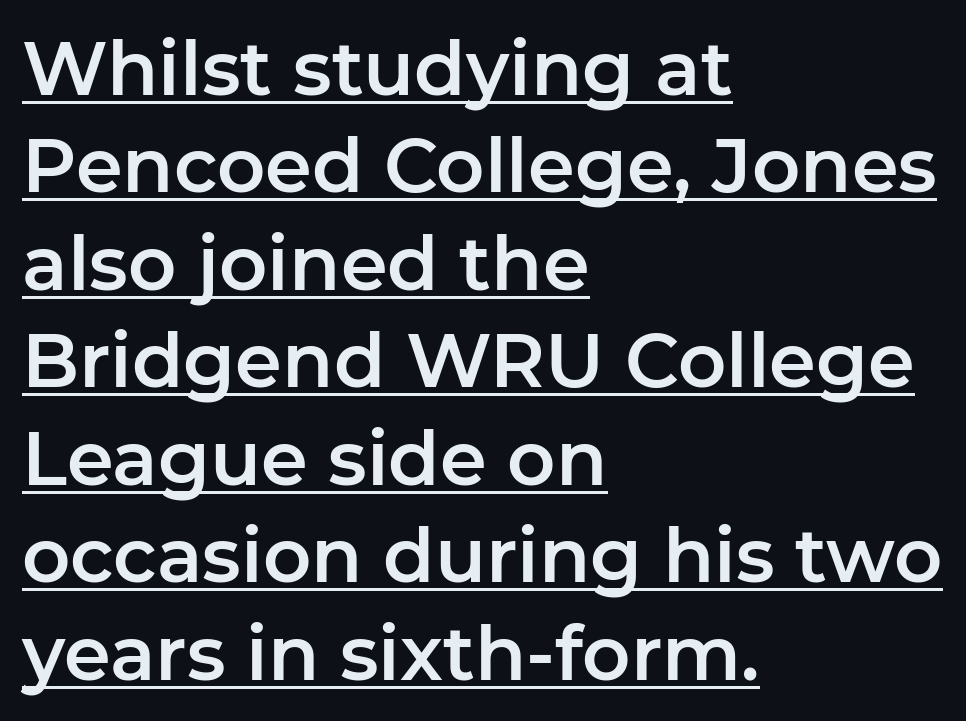
The image shows 75 px sans-serif type, upright; set left-aligned, normal line spacing (1.3x), normal letter spacing, underlined; low stroke contrast and a medium x-height.
